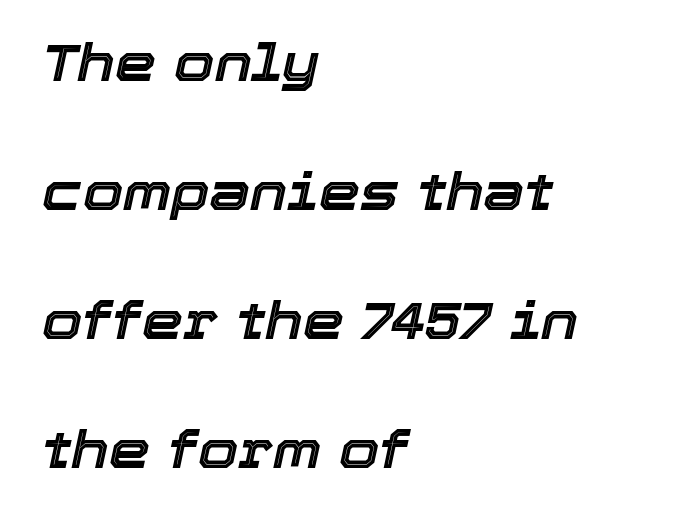
The image shows 52 px text type, italic (leaning right); set left-aligned, loose line spacing (2.48x), normal letter spacing, not underlined; a medium x-height.
